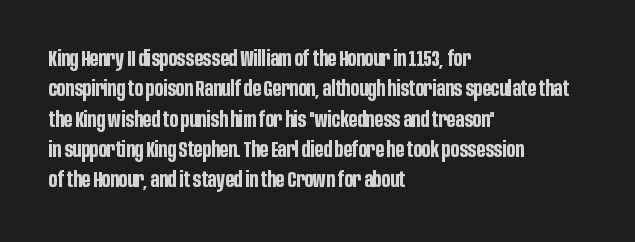
The image shows 22 px bold type, upright; set left-aligned, normal line spacing (1.38x), normal letter spacing, not underlined.
